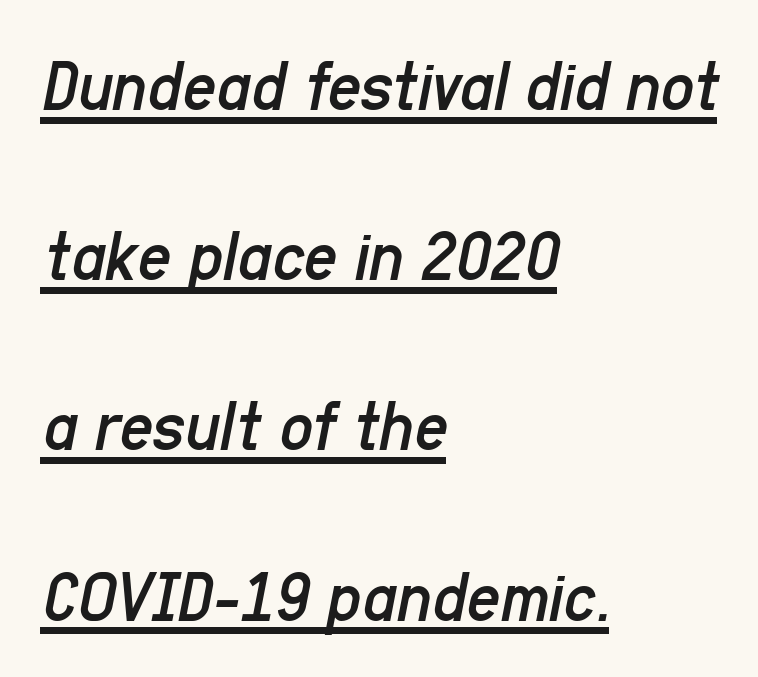
Q: Is the text bold? A: No.
Q: Is the text italic (slanted)? A: Yes, it leans right by about 11 degrees.
Q: Is the text underlined? A: Yes.
Q: How is the paragraph aligned? A: Left-aligned.
Q: Is the spacing between letters normal or unusually wide? A: Normal.
Q: Is the spacing between lines tight, normal or loose? A: Loose.
Q: Width (condensed, normal, or wide)? A: Condensed.
Q: Stroke contrast? A: Low.
Q: x-height? A: Medium.
Q: Monospaced? A: No.
